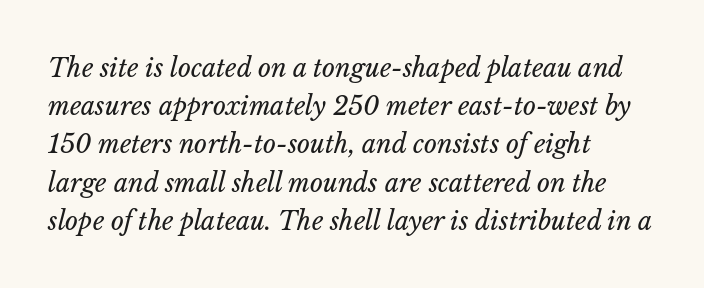
Q: Is the text bold? A: No.
Q: Is the text italic (slanted)? A: Yes, it leans right by about 14 degrees.
Q: Is the text underlined? A: No.
Q: How is the paragraph aligned? A: Left-aligned.
Q: Is the spacing between letters normal or unusually wide? A: Normal.
Q: Is the spacing between lines tight, normal or loose? A: Normal.
